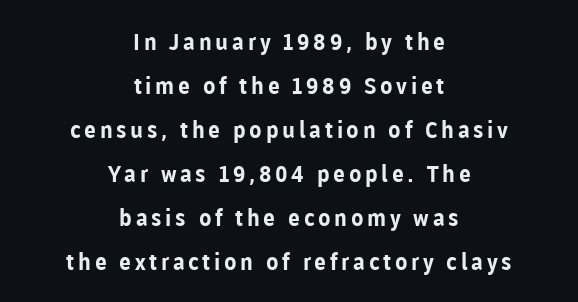
Does the lettering tilt? It doesn't — this is upright. Descender tails drop into unmarked territory. Typographic density is high because the face is bold. Whoever set this chose breathing room over compactness in the vertical rhythm. Every row of glyphs is offset so its center matches the block's center.
